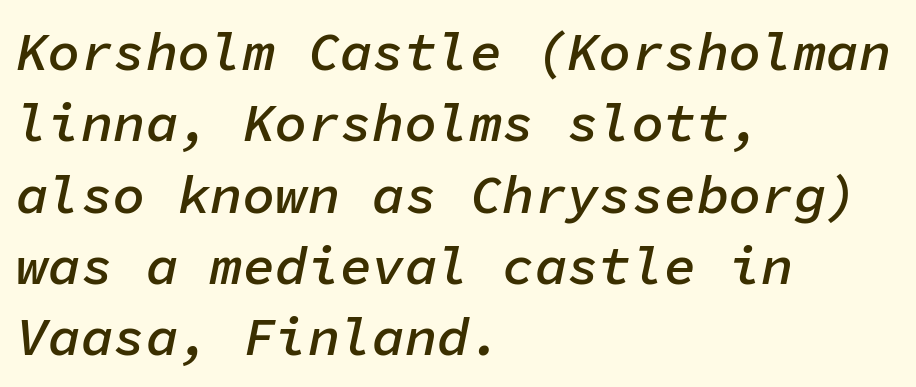
The image shows 54 px semibold type, italic (leaning right), monospaced; set left-aligned, normal line spacing (1.32x), normal letter spacing, not underlined; low stroke contrast and a medium x-height.
